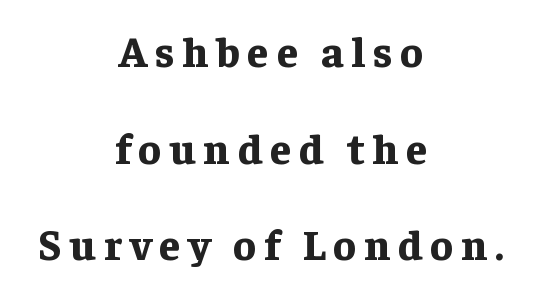
{"serif": "yes", "italic": "no", "bold": "yes", "weight": "bold", "width": "normal", "stroke_contrast": "low", "x_height": "medium", "monospaced": "no", "underline": "no", "align": "center", "line_spacing": "loose", "line_spacing_ratio": 2.25, "glyph_px": 43}
